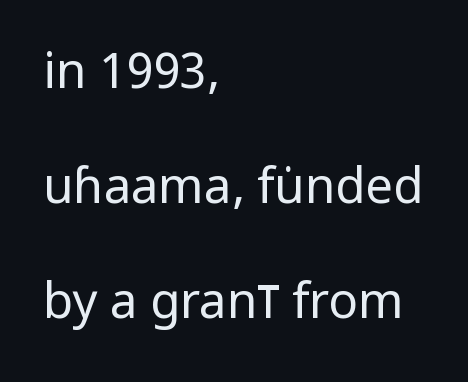
Q: Is the text bold? A: No.
Q: Is the text italic (slanted)? A: No, it is upright.
Q: Is the typeface a serif or a sans-serif typeface? A: Sans-serif.
Q: Is the text underlined? A: No.
Q: How is the paragraph aligned? A: Left-aligned.
Q: Is the spacing between letters normal or unusually wide? A: Normal.
Q: Is the spacing between lines tight, normal or loose? A: Loose.
Q: Width (condensed, normal, or wide)? A: Condensed.
Q: Stroke contrast? A: Low.
Q: x-height? A: Large.
Q: Monospaced? A: No.
